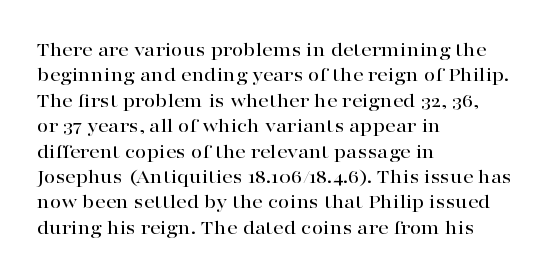
The image shows 21 px text type, upright; set left-aligned, line spacing 1.21x, normal letter spacing, not underlined.
